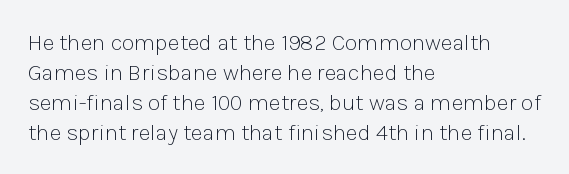
The lines are quadded left. The font sits on the lighter half of the weight spectrum, regular included. Tracking here is standard; glyphs follow each other at the usual distance. Italic? Not at all — the glyphs are vertical. Rule under the text: the space is simply empty.
